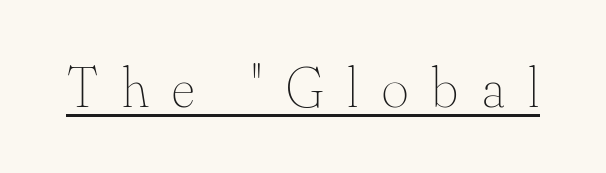
The type sits square on the baseline with zero lean. The typeface has the unassuming heft of standard copy or less. The face used here appears with an underline applied. Here the glyphs are tracked loosely, breaking word shapes into spaced letters. Is this a fixed-width face? No — the glyphs have proportional, varying widths.
